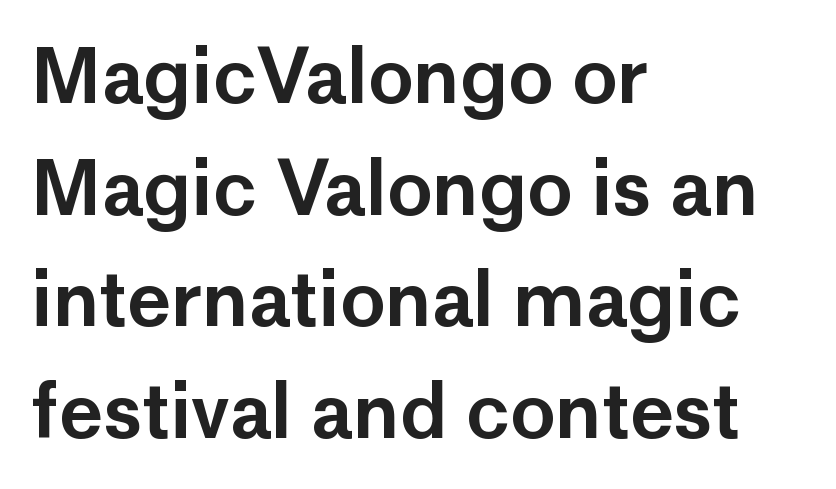
Default kerning and tracking; the words read as compact shapes. No italicization has been applied; the sample stays upright. Is the block centered? No — it sits flush against the left margin. The designer left line spacing at the default.
